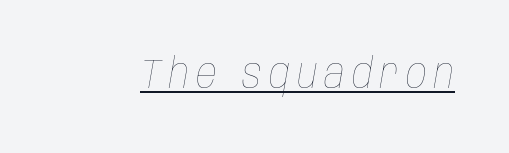
{"italic": "yes", "lean": "right", "slant_degrees": 10, "bold": "no", "weight": "thin", "width": "condensed", "stroke_contrast": "low", "x_height": "large", "monospaced": "no", "underline": "yes", "glyph_px": 41}
